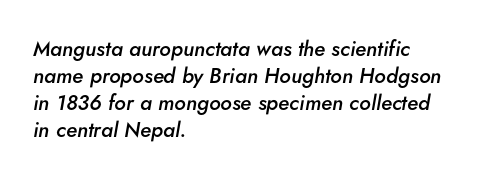
Q: Is the text bold? A: Semi-bold.
Q: Is the text italic (slanted)? A: Yes, it leans right by about 5 degrees.
Q: Is the text underlined? A: No.
Q: How is the paragraph aligned? A: Left-aligned.
Q: Is the spacing between letters normal or unusually wide? A: Normal.
Q: Is the spacing between lines tight, normal or loose? A: Normal.
